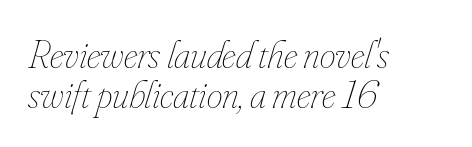
{"italic": "yes", "lean": "right", "slant_degrees": 16, "bold": "no", "weight": "thin", "width": "condensed", "stroke_contrast": "low", "x_height": "small", "monospaced": "no", "underline": "no", "align": "left", "line_spacing": "tight", "line_spacing_ratio": 0.99, "letter_spacing": "normal", "letter_spacing_em": 0.0, "glyph_px": 40}
